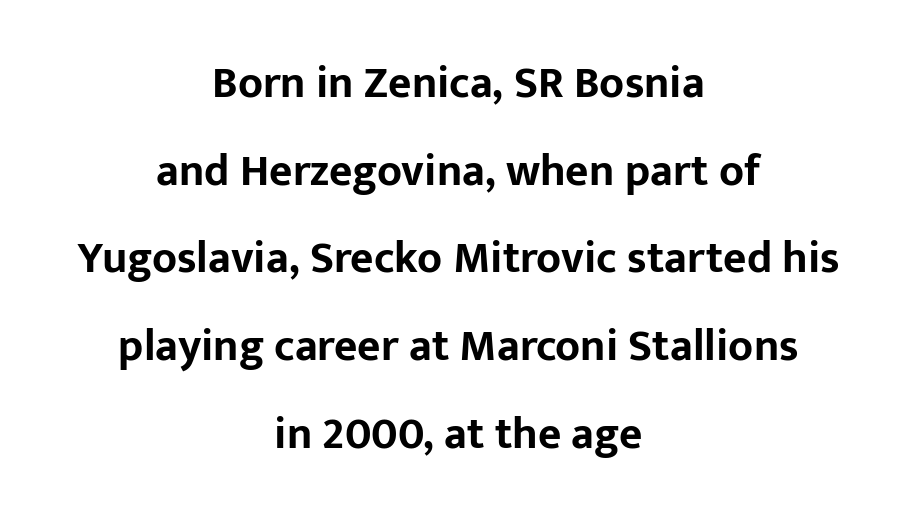
The image shows 45 px bold sans-serif type, upright; set centered, loose line spacing (1.95x), normal letter spacing, not underlined; low stroke contrast and a medium x-height.
